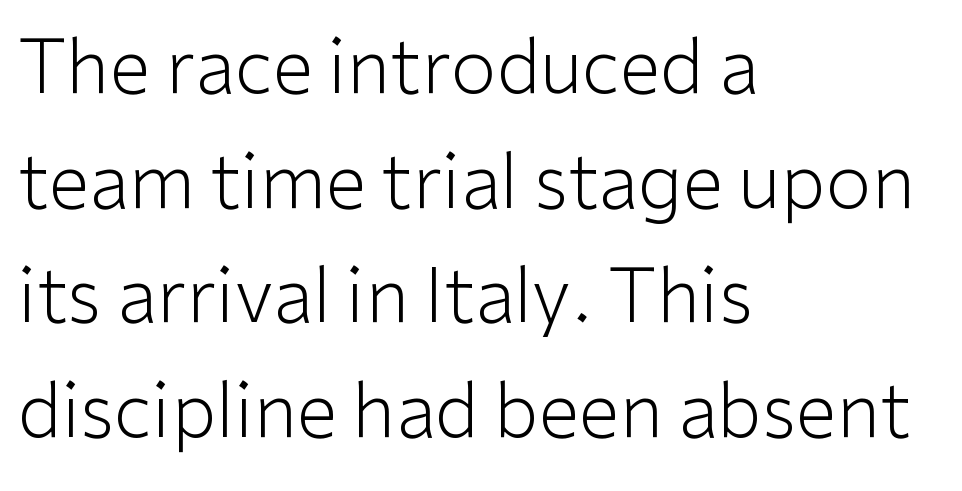
{"serif": "no", "italic": "no", "bold": "no", "weight": "light", "width": "normal", "stroke_contrast": "low", "x_height": "medium", "monospaced": "no", "underline": "no", "align": "left", "line_spacing": "normal", "line_spacing_ratio": 1.55, "letter_spacing": "normal", "letter_spacing_em": 0.0, "glyph_px": 74}
